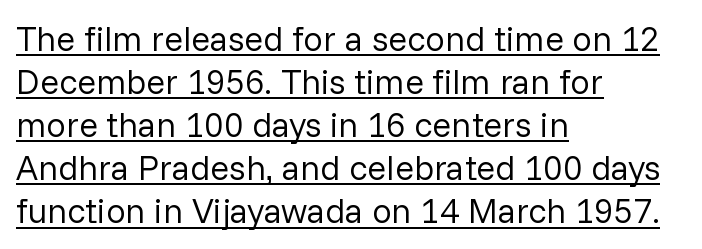
The image shows 35 px regular-weight sans-serif type, upright; set left-aligned, line spacing 1.23x, normal letter spacing, underlined; low stroke contrast and a medium x-height.
